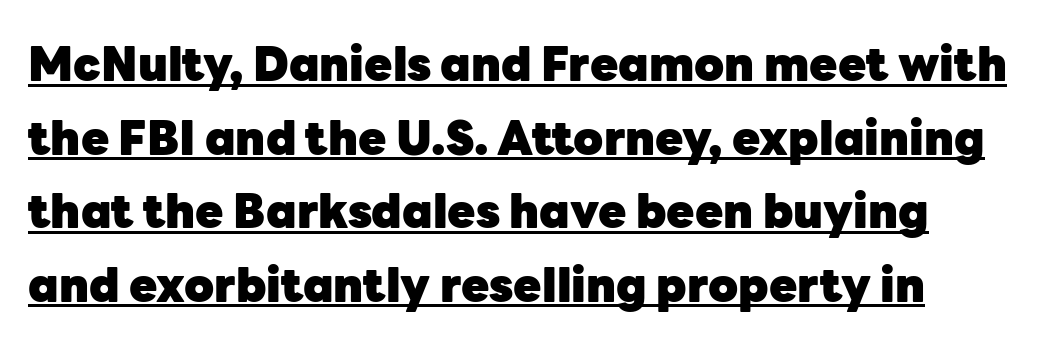
Posture: upright roman. On the weight axis this lands at bold, roughly 700. Short note: letters normally spaced. The typesetter has applied underlining to the passage shown. Line spacing here is normal.
